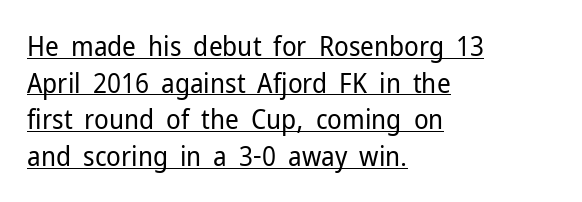
Q: Is the text bold? A: No.
Q: Is the text italic (slanted)? A: No, it is upright.
Q: Is the text underlined? A: Yes.
Q: How is the paragraph aligned? A: Left-aligned.
Q: Is the spacing between letters normal or unusually wide? A: Normal.
Q: Is the spacing between lines tight, normal or loose? A: Normal.
